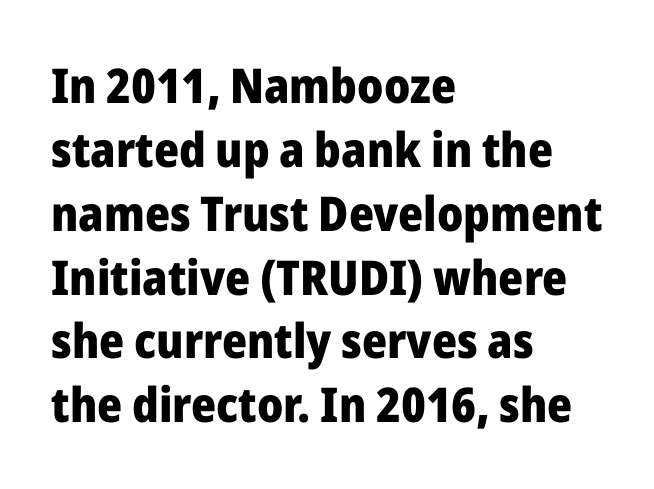
{"serif": "no", "italic": "no", "bold": "yes", "weight": "heavy", "width": "normal", "stroke_contrast": "low", "x_height": "medium", "monospaced": "no", "underline": "no", "align": "left", "line_spacing": "normal", "line_spacing_ratio": 1.33, "letter_spacing": "normal", "letter_spacing_em": 0.0, "glyph_px": 48}
